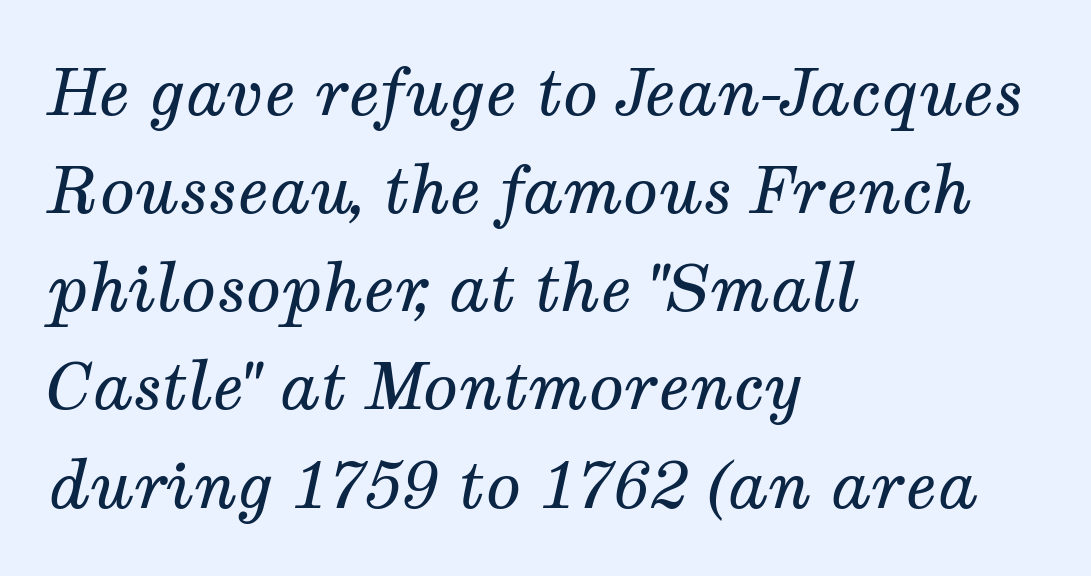
{"serif": "yes", "italic": "yes", "lean": "right", "slant_degrees": 12, "bold": "no", "weight": "regular", "width": "normal", "stroke_contrast": "medium", "x_height": "medium", "monospaced": "no", "underline": "no", "align": "left", "line_spacing": "normal", "line_spacing_ratio": 1.51, "letter_spacing": "normal", "letter_spacing_em": 0.0, "glyph_px": 65}
